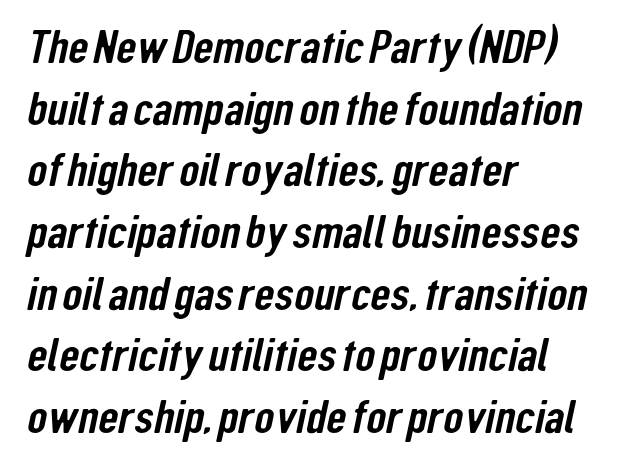
Q: Is the typeface a serif or a sans-serif typeface? A: Sans-serif.
Q: Is the text underlined? A: No.
Q: How is the paragraph aligned? A: Left-aligned.
Q: Is the spacing between letters normal or unusually wide? A: Normal.
Q: Is the spacing between lines tight, normal or loose? A: Normal.
Q: Width (condensed, normal, or wide)? A: Condensed.
Q: Stroke contrast? A: Low.
Q: x-height? A: Medium.
Q: Monospaced? A: No.
